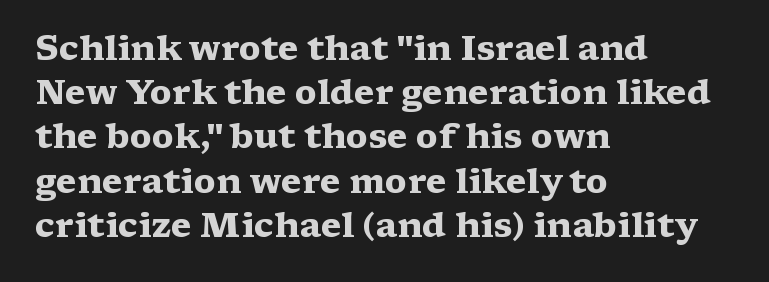
The image shows 34 px heavy, wide serif type, upright; set left-aligned, normal line spacing (1.3x), normal letter spacing, not underlined; medium stroke contrast and a medium x-height.
